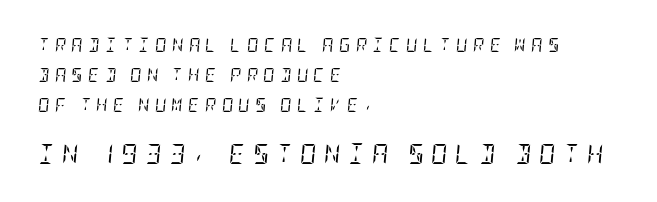
Does the leading feel generous? Absolutely, it's lavish. The typeface has the unassuming heft of standard copy or less. Substantial extra tracking has been applied to these lines. Only glyphs here, with clear space below each row. A student would notice the bottom passage is typeset larger than what precedes it. If you drew a line through each stem, it would be angled.
